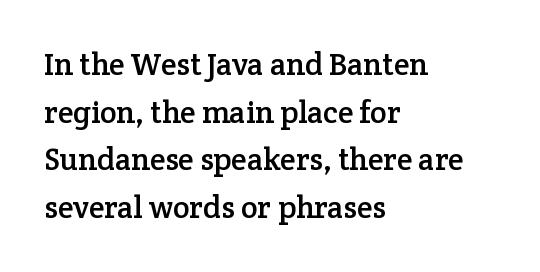
The image shows 31 px serif type, upright; set left-aligned, normal line spacing (1.54x), normal letter spacing, not underlined; low stroke contrast and a medium x-height.
